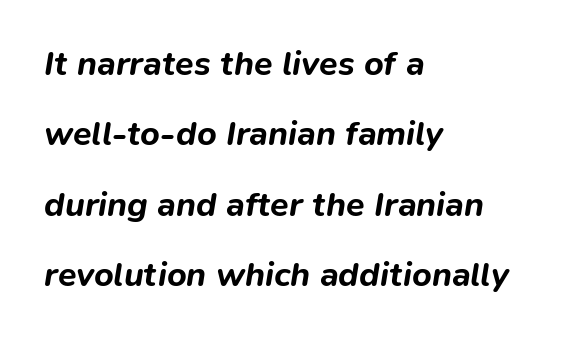
Between one letter and the next there's only the usual sliver of space. Weight: bold. This rendering uses left alignment, leaving the right contour irregular. This sample has the flowing, uneven cadence of proportional lettering.
